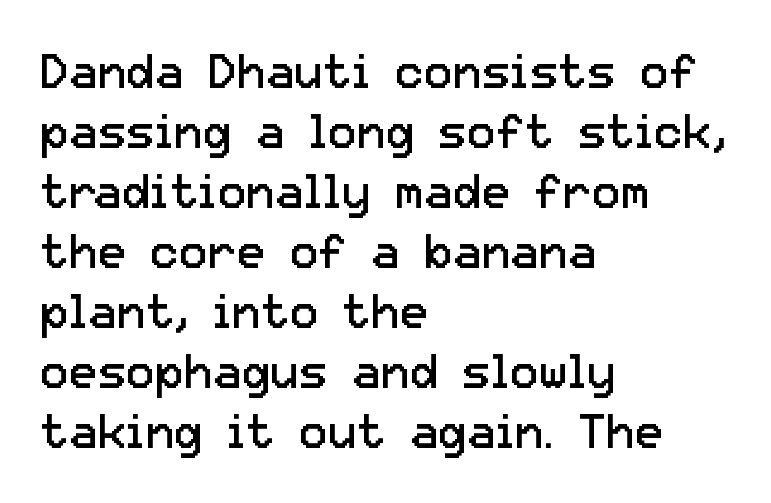
The image shows 48 px regular-weight sans-serif type, upright; set left-aligned, normal line spacing (1.25x), normal letter spacing, not underlined; low stroke contrast and a medium x-height.
